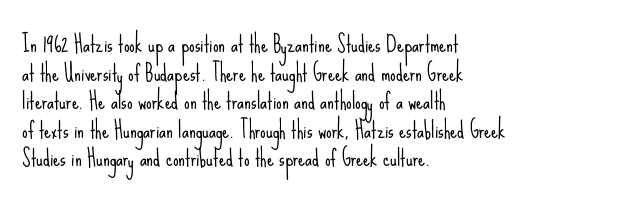
{"italic": "no", "bold": "no", "underline": "no", "align": "left", "line_spacing": "normal", "line_spacing_ratio": 1.3, "letter_spacing": "normal", "letter_spacing_em": 0.0, "glyph_px": 22}
